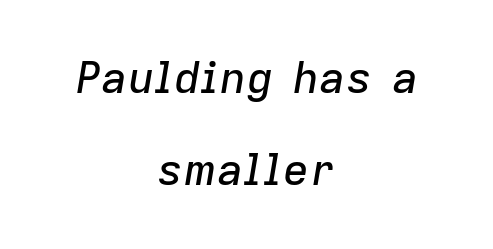
The image shows 44 px text type, italic (leaning right); set centered, loose line spacing (2.1x), normal letter spacing, not underlined; low stroke contrast and a medium x-height.
